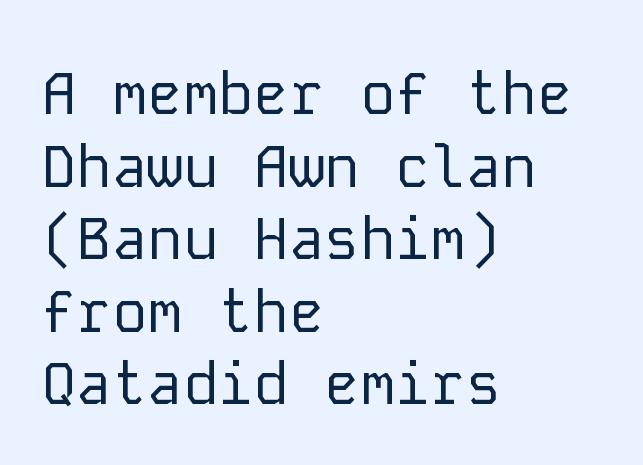
Rendered with straight, roman letterforms. A light-to-regular cut is what we see here. Underlining? Definitely not there. The passage shown is typeset with a sans-serif family. The passage shown has conventional tracking throughout. The text block is weighted toward the left margin, trailing off unevenly rightward.
